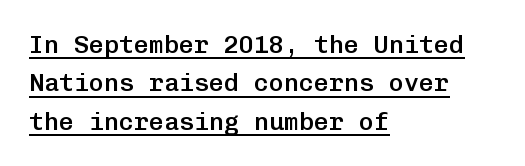
The image shows 25 px text type, upright; set left-aligned, normal line spacing (1.54x), normal letter spacing, underlined.
